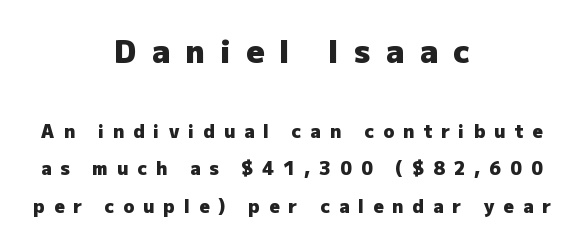
Q: Is the text bold? A: Yes.
Q: Is the text italic (slanted)? A: No, it is upright.
Q: Is the typeface a serif or a sans-serif typeface? A: Sans-serif.
Q: Is the text underlined? A: No.
Q: How is the paragraph aligned? A: Centered.
Q: Is the spacing between letters normal or unusually wide? A: Unusually wide.
Q: Is the spacing between lines tight, normal or loose? A: Loose.
Q: Which block of text is set in a larger size, the first (top) or the second (bottom)? A: The first (top) one.
Q: Width (condensed, normal, or wide)? A: Normal.
Q: Stroke contrast? A: Low.
Q: x-height? A: Medium.
Q: Monospaced? A: No.
